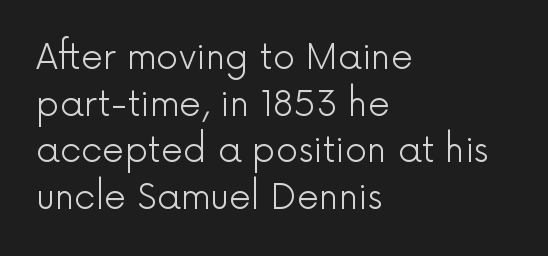
The font's upright variant was chosen for this text. Only glyphs here, with clear space below each row. Line spacing here is normal. In CSS terms this would be text-align: left. What stands out about the letter spacing? Nothing — it is the standard amount. The passage shown is typed in a proportional face where columns would drift.
